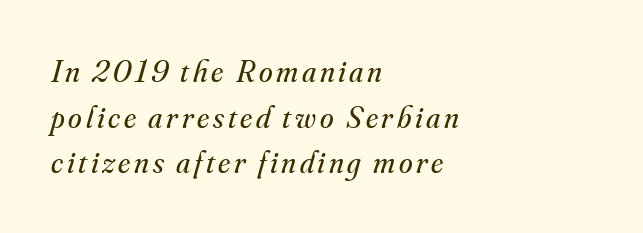
Q: Is the text bold? A: No.
Q: Is the text italic (slanted)? A: Yes, it leans right by about 16 degrees.
Q: Is the typeface a serif or a sans-serif typeface? A: Serif.
Q: Is the text underlined? A: No.
Q: How is the paragraph aligned? A: Left-aligned.
Q: Is the spacing between lines tight, normal or loose? A: Normal.
Q: Width (condensed, normal, or wide)? A: Normal.
Q: Stroke contrast? A: Medium.
Q: x-height? A: Small.
Q: Monospaced? A: No.
